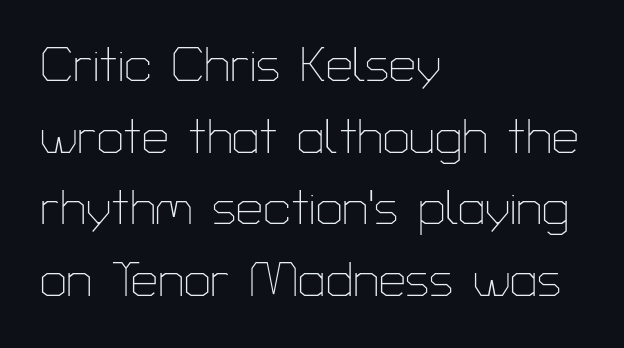
Proportional: the letters do not fall into vertical columns. Characters remain perfectly vertical along every line. Each letter's strokes conclude bluntly, with no projecting serifs. The lines in this sample share a left origin and differ only in where they stop. The baseline area is clear.
